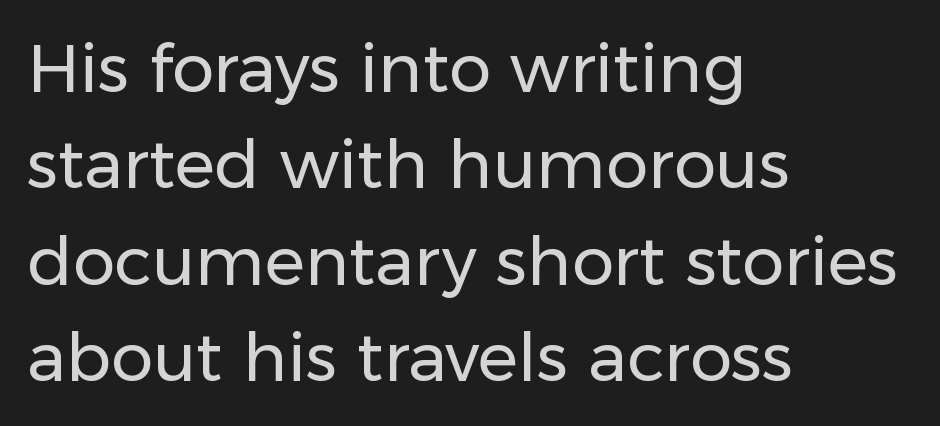
{"serif": "no", "italic": "no", "bold": "no", "weight": "regular", "width": "normal", "stroke_contrast": "low", "x_height": "medium", "monospaced": "no", "underline": "no", "align": "left", "line_spacing": "normal", "line_spacing_ratio": 1.44, "letter_spacing": "normal", "letter_spacing_em": 0.0, "glyph_px": 67}
